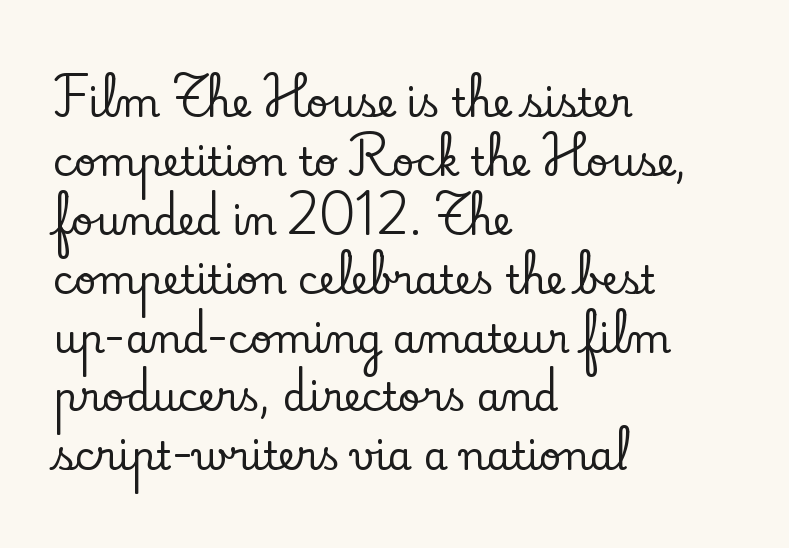
Q: Is the text italic (slanted)? A: No, it is upright.
Q: Is the typeface a serif or a sans-serif typeface? A: Serif.
Q: Is the text underlined? A: No.
Q: How is the paragraph aligned? A: Left-aligned.
Q: Is the spacing between letters normal or unusually wide? A: Normal.
Q: Is the spacing between lines tight, normal or loose? A: Normal.
Q: Width (condensed, normal, or wide)? A: Normal.
Q: Stroke contrast? A: Low.
Q: x-height? A: Small.
Q: Monospaced? A: No.
